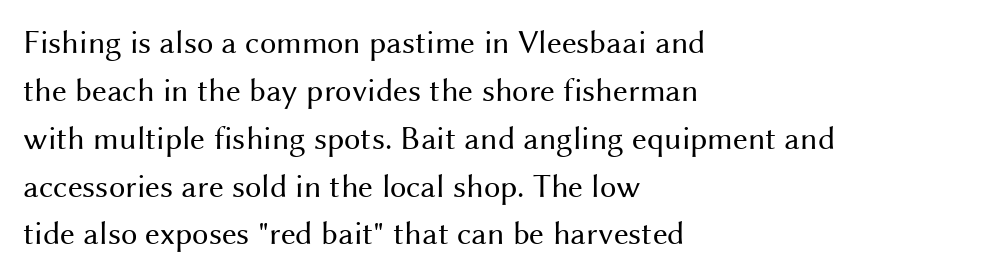
Notice how descenders clear the ascenders below comfortably — that's standard leading. Looks like regular typesetting: each glyph gets only the width it needs. The type sits square on the baseline with zero lean. Tracking value appears to be zero — textbook default spacing. Plain, unruled lines of type. This is sans-serif lettering, the kind often seen on screens and signage.
